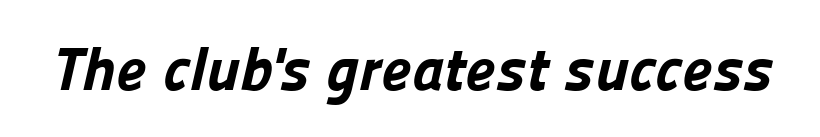
This sample has the flowing, uneven cadence of proportional lettering. The type is set solid horizontally, with unmodified tracking. Beneath every word, the page is bare. I'd call this a sans setting — the letters go barefoot. The font is running at its bold setting.
